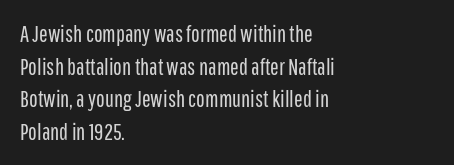
Q: Is the text bold? A: No.
Q: Is the text italic (slanted)? A: No, it is upright.
Q: Is the text underlined? A: No.
Q: How is the paragraph aligned? A: Left-aligned.
Q: Is the spacing between letters normal or unusually wide? A: Normal.
Q: Is the spacing between lines tight, normal or loose? A: Normal.
